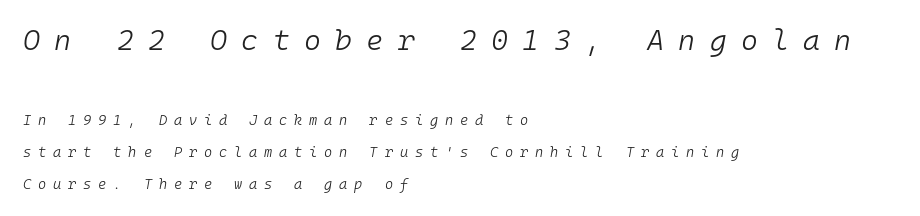
The image shows 29 px light type, italic (leaning right), monospaced; set left-aligned, loose line spacing (2.27x), unusually wide letter spacing (+0.49 em), not underlined; the first (top) block is 2.07x larger; low stroke contrast and a medium x-height.
